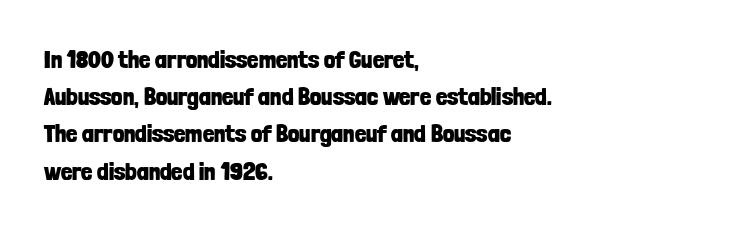
The image shows 25 px bold type, upright; set left-aligned, normal line spacing (1.49x), normal letter spacing, not underlined.
